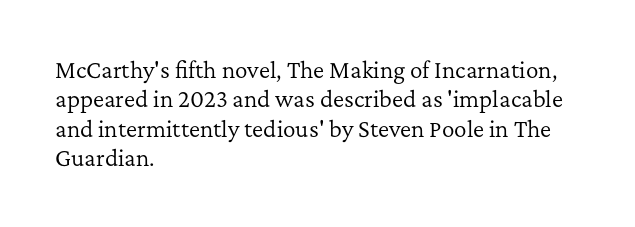
A clean baseline with only descenders dipping below it. If you drew a line through each stem, it would be perfectly vertical. Honestly, the row spacing looks completely unremarkable. Is this a heavy cut? Hardly; it is regular or lighter.
